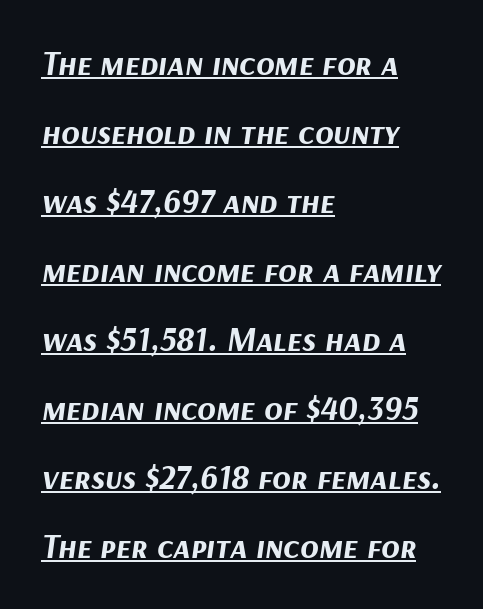
Q: Is the text bold? A: Yes.
Q: Is the text italic (slanted)? A: Yes, it leans right by about 9 degrees.
Q: Is the text underlined? A: Yes.
Q: How is the paragraph aligned? A: Left-aligned.
Q: Is the spacing between letters normal or unusually wide? A: Normal.
Q: Is the spacing between lines tight, normal or loose? A: Loose.
Q: Width (condensed, normal, or wide)? A: Normal.
Q: Stroke contrast? A: Medium.
Q: x-height? A: Medium.
Q: Monospaced? A: No.
